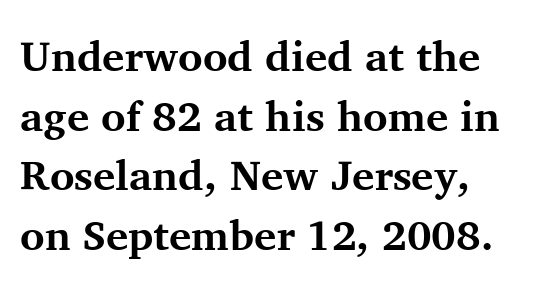
Q: Is the text bold? A: Yes.
Q: Is the text italic (slanted)? A: No, it is upright.
Q: Is the typeface a serif or a sans-serif typeface? A: Serif.
Q: Is the text underlined? A: No.
Q: How is the paragraph aligned? A: Left-aligned.
Q: Is the spacing between letters normal or unusually wide? A: Normal.
Q: Is the spacing between lines tight, normal or loose? A: Normal.
Q: Width (condensed, normal, or wide)? A: Normal.
Q: Stroke contrast? A: Medium.
Q: x-height? A: Medium.
Q: Monospaced? A: No.
